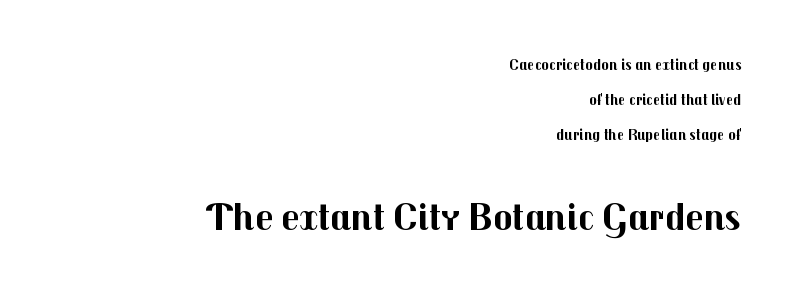
The image shows 40 px bold sans-serif type, upright; set right-aligned, loose line spacing (2.18x), normal letter spacing, not underlined; the second (bottom) block is 2.5x larger; medium stroke contrast and a medium x-height.
